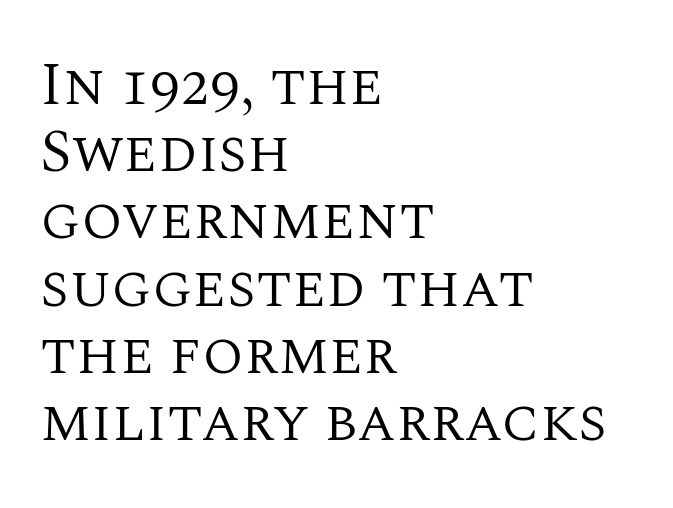
Q: Is the text bold? A: No.
Q: Is the text italic (slanted)? A: No, it is upright.
Q: Is the typeface a serif or a sans-serif typeface? A: Serif.
Q: Is the text underlined? A: No.
Q: How is the paragraph aligned? A: Left-aligned.
Q: Is the spacing between letters normal or unusually wide? A: Normal.
Q: Is the spacing between lines tight, normal or loose? A: Tight.
Q: Width (condensed, normal, or wide)? A: Normal.
Q: Stroke contrast? A: Medium.
Q: x-height? A: Large.
Q: Monospaced? A: No.
